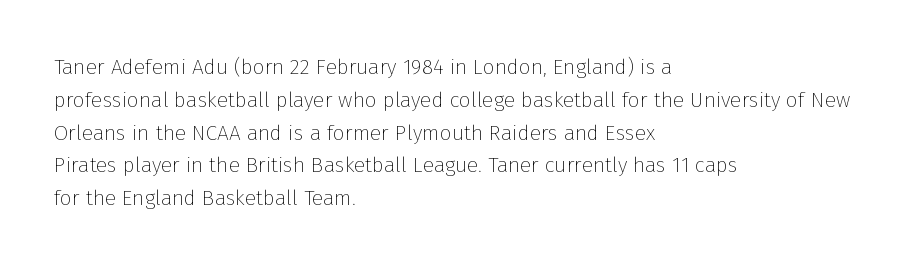
Upright lettering throughout. The rows are spaced the way most documents space them. These lines stack with their left ends in a neat column. The space beneath each line is pristine and unruled. This sample uses plain, unmodified letter spacing. Stem width sits at or under what a default text font uses.
